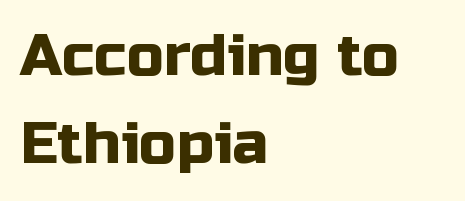
Only glyphs here, with clear space below each row. Character widths vary here, with narrow letters taking less room than wide ones. Teacher's note: observe the even left margin — that is flush-left alignment. The rows are spaced the way most documents space them. Style check: upright.
